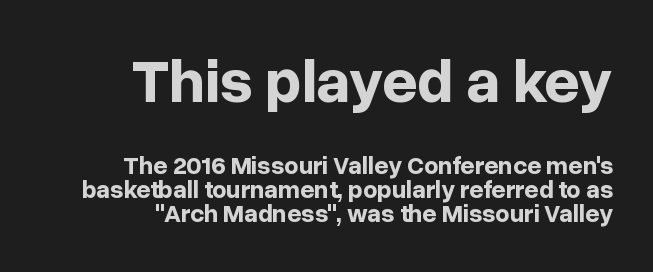
Here the glyphs are tracked normally, forming tight word shapes. The rendering uses a bold face; every stroke is thick and dark. The text was rendered using a sans face with plain stroke endings. Horizontal bands of white between lines are thin slivers. The rendering shrinks the type as you move from the upper chunk to the lower.
